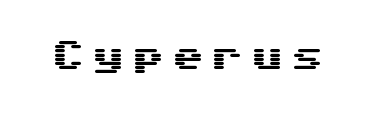
The image shows 33 px wide sans-serif type, upright; set unusually wide letter spacing (+0.21 em), not underlined; medium stroke contrast and a medium x-height.
